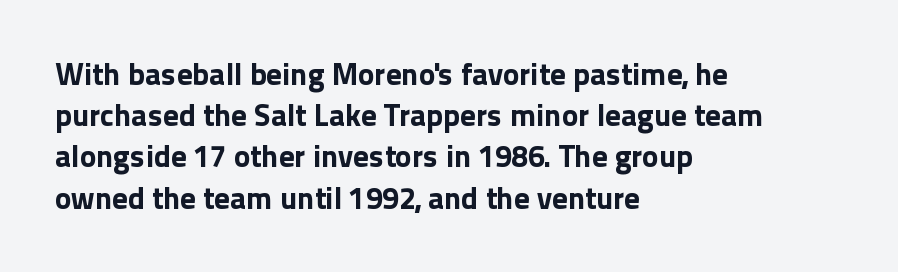
{"serif": "no", "italic": "no", "bold": "yes", "weight": "bold", "width": "normal", "x_height": "medium", "monospaced": "no", "underline": "no", "align": "left", "line_spacing": "normal", "line_spacing_ratio": 1.33, "letter_spacing": "normal", "letter_spacing_em": 0.0, "glyph_px": 31}
